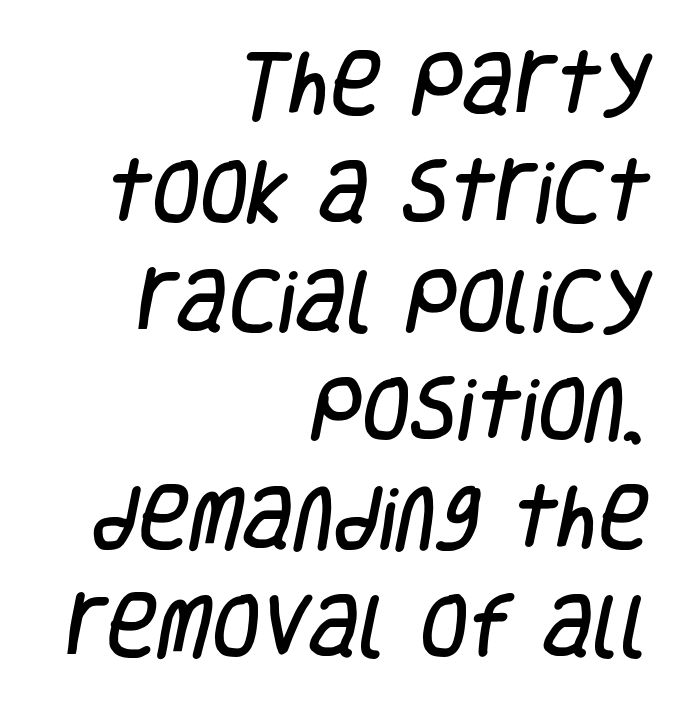
The image shows 70 px condensed sans-serif type; set right-aligned, normal line spacing (1.55x), normal letter spacing, not underlined; low stroke contrast and a large x-height.
